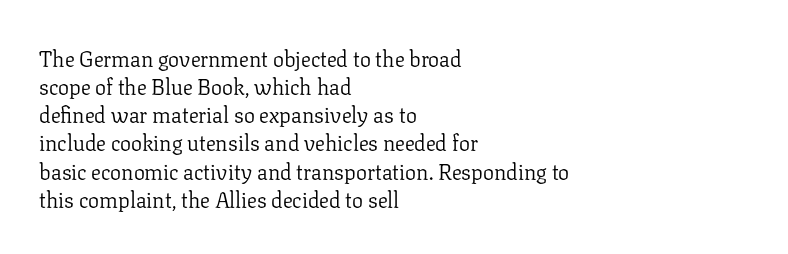
Normally led — the rows are evenly, conventionally spaced. Underlining? Definitely not there. The axis of the letterforms is exactly vertical. The passage is arranged the way most books set body copy — flush left. Default kerning and tracking; the words read as compact shapes.
